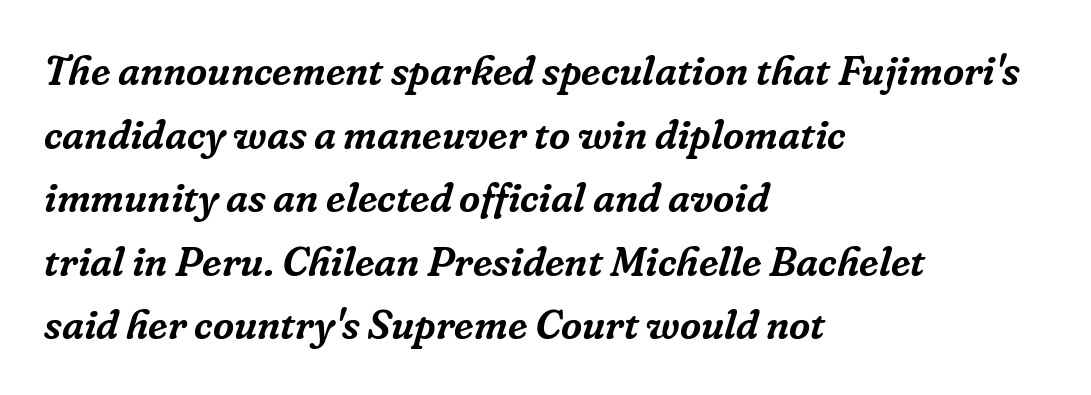
The image shows 41 px serif type, italic (leaning right); set left-aligned, normal line spacing (1.55x), normal letter spacing, not underlined; low stroke contrast and a medium x-height.
